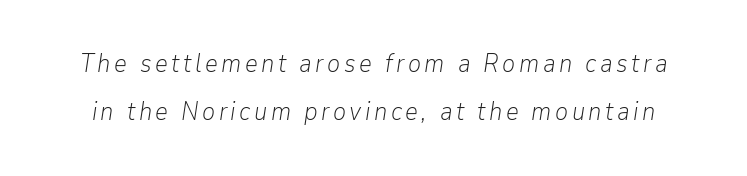
{"italic": "yes", "lean": "right", "slant_degrees": 9, "bold": "no", "underline": "no", "line_spacing": "loose", "line_spacing_ratio": 1.94, "glyph_px": 25}
